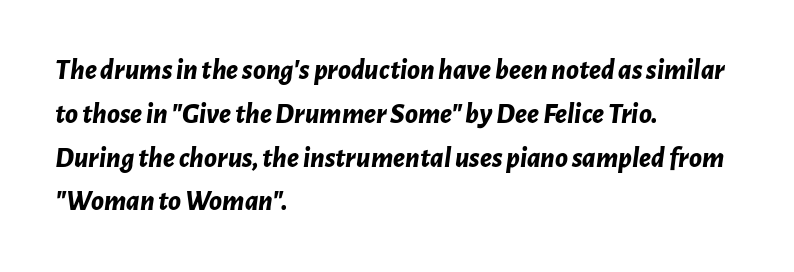
Q: Is the text bold? A: Yes.
Q: Is the text italic (slanted)? A: Yes, it leans right by about 7 degrees.
Q: Is the text underlined? A: No.
Q: How is the paragraph aligned? A: Left-aligned.
Q: Is the spacing between letters normal or unusually wide? A: Normal.
Q: Is the spacing between lines tight, normal or loose? A: Normal.
Q: Width (condensed, normal, or wide)? A: Normal.
Q: Stroke contrast? A: Low.
Q: x-height? A: Medium.
Q: Monospaced? A: No.
